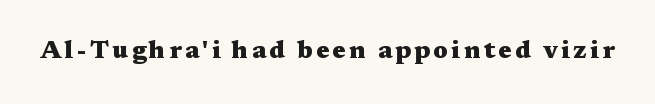
Weight check: bold — yes, fully. Ascenders rise straight up at ninety degrees. The string is rendered with underlining switched off.
